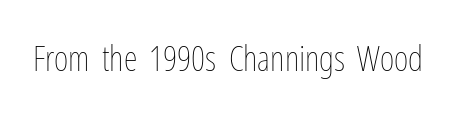
Q: Is the text bold? A: No.
Q: Is the text italic (slanted)? A: No, it is upright.
Q: Is the text underlined? A: No.
Q: Is the spacing between letters normal or unusually wide? A: Normal.
Q: Width (condensed, normal, or wide)? A: Condensed.
Q: Stroke contrast? A: Low.
Q: x-height? A: Medium.
Q: Monospaced? A: No.
